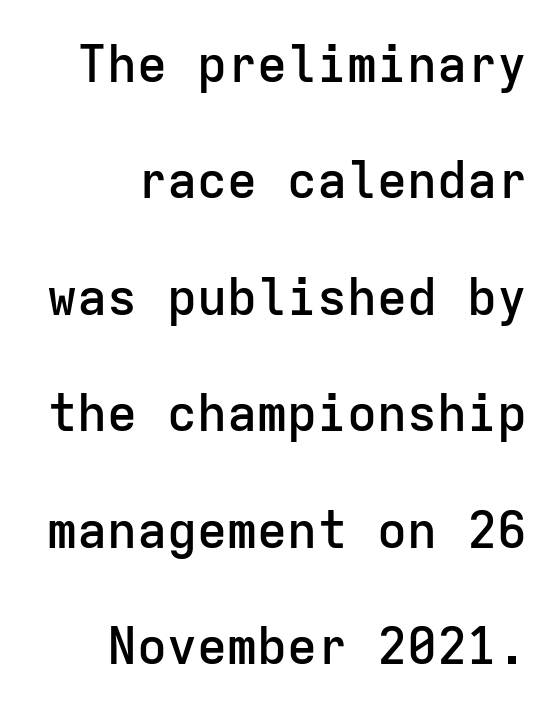
In terms of weight, the rendering is demibold, just under bold. This rendering leaves character spacing at its baseline value. In terms of posture, this sample is upright. This is sans-serif lettering, the kind often seen on screens and signage. Glance below the letters and you will spot only blank space. The face used here is monospaced, like something from a code editor.
